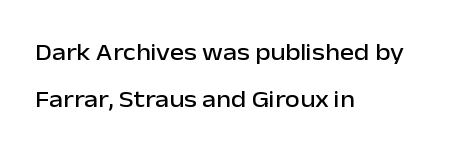
{"italic": "no", "underline": "no", "align": "left", "line_spacing": "loose", "line_spacing_ratio": 1.94, "letter_spacing": "normal", "letter_spacing_em": 0.0, "glyph_px": 24}
